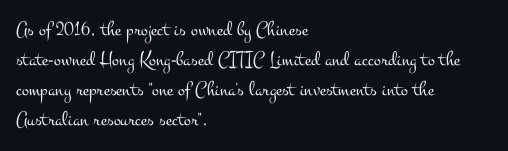
Compared with typical body copy, the letter spacing here is the same. The text block is weighted toward the left margin, trailing off unevenly rightward. The foot of each line stays bare and open. Evenly set lines give the paragraph a standard silhouette. Stroke thickness stays within the range of a standard reading face or lighter.
